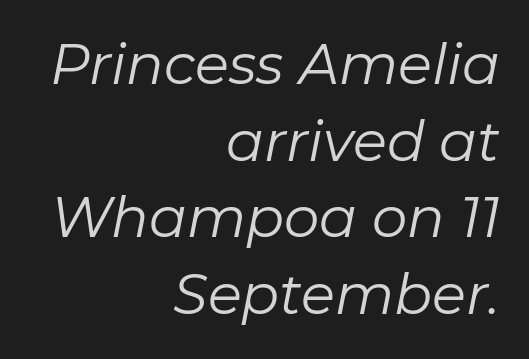
{"italic": "yes", "lean": "right", "slant_degrees": 11, "bold": "no", "weight": "regular", "width": "normal", "stroke_contrast": "low", "x_height": "medium", "monospaced": "no", "underline": "no", "align": "right", "line_spacing": "normal", "line_spacing_ratio": 1.37, "letter_spacing": "normal", "letter_spacing_em": 0.0, "glyph_px": 56}
